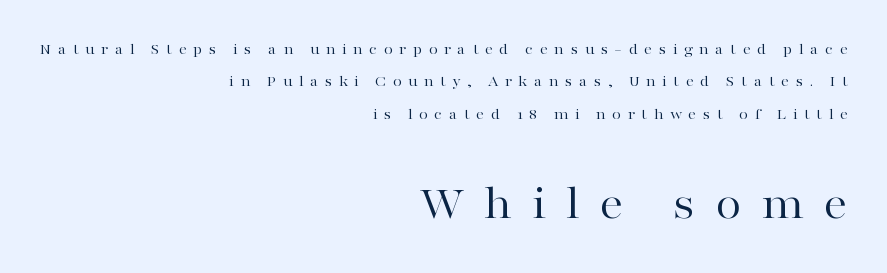
{"serif": "yes", "italic": "no", "bold": "no", "weight": "regular", "width": "wide", "stroke_contrast": "high", "x_height": "medium", "monospaced": "no", "underline": "no", "align": "right", "line_spacing": "loose", "line_spacing_ratio": 2.03, "letter_spacing": "wide", "letter_spacing_em": 0.4, "larger_block": "second", "size_ratio": 3.0, "glyph_px": 48}
